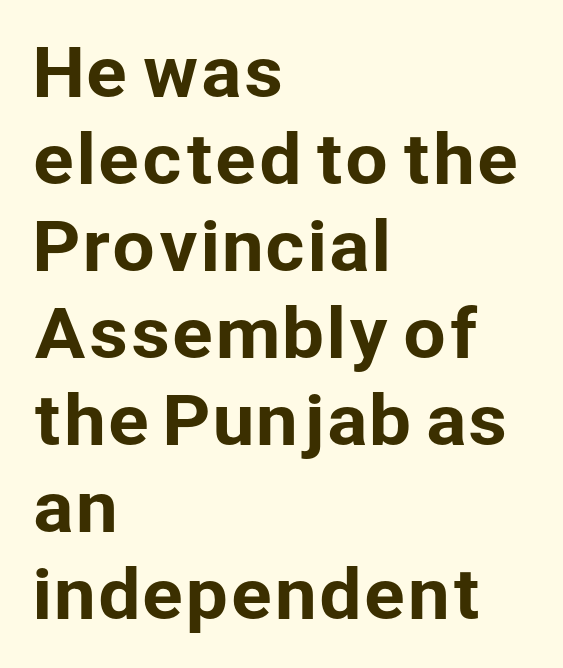
The image shows 68 px sans-serif type, upright; set left-aligned, normal line spacing (1.28x), normal letter spacing, not underlined; low stroke contrast and a medium x-height.
